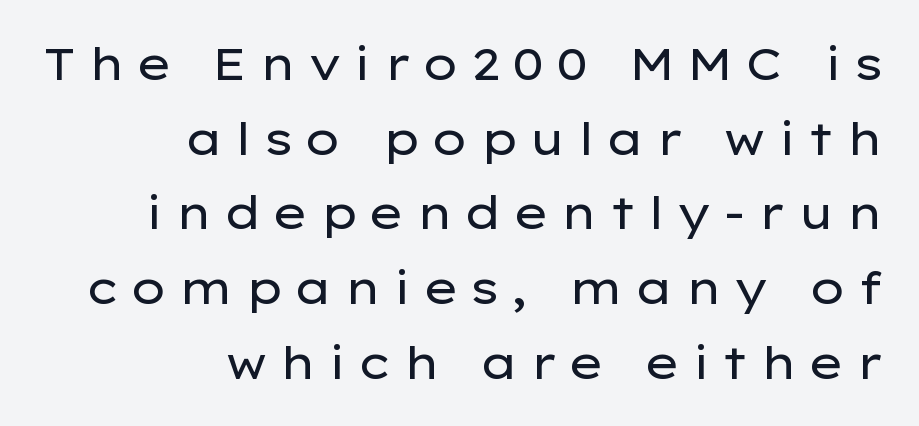
Q: Is the text bold? A: No.
Q: Is the text italic (slanted)? A: No, it is upright.
Q: Is the typeface a serif or a sans-serif typeface? A: Sans-serif.
Q: Is the text underlined? A: No.
Q: How is the paragraph aligned? A: Right-aligned.
Q: Is the spacing between letters normal or unusually wide? A: Unusually wide.
Q: Is the spacing between lines tight, normal or loose? A: Normal.
Q: Width (condensed, normal, or wide)? A: Wide.
Q: Stroke contrast? A: Low.
Q: x-height? A: Medium.
Q: Monospaced? A: No.
